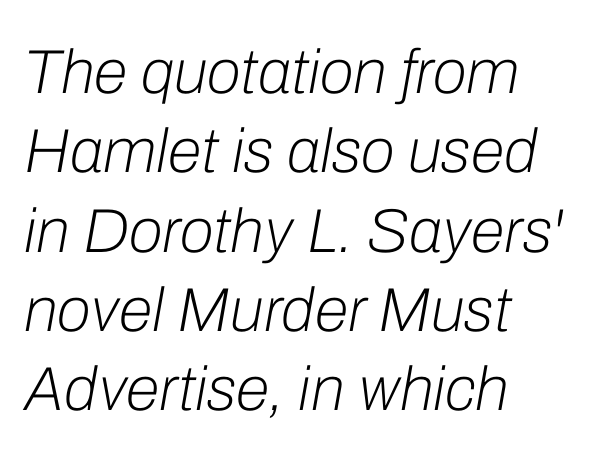
Q: Is the text bold? A: No.
Q: Is the text italic (slanted)? A: Yes, it leans right by about 10 degrees.
Q: Is the text underlined? A: No.
Q: How is the paragraph aligned? A: Left-aligned.
Q: Is the spacing between letters normal or unusually wide? A: Normal.
Q: Is the spacing between lines tight, normal or loose? A: Normal.
Q: Width (condensed, normal, or wide)? A: Normal.
Q: Stroke contrast? A: Low.
Q: x-height? A: Medium.
Q: Monospaced? A: No.
